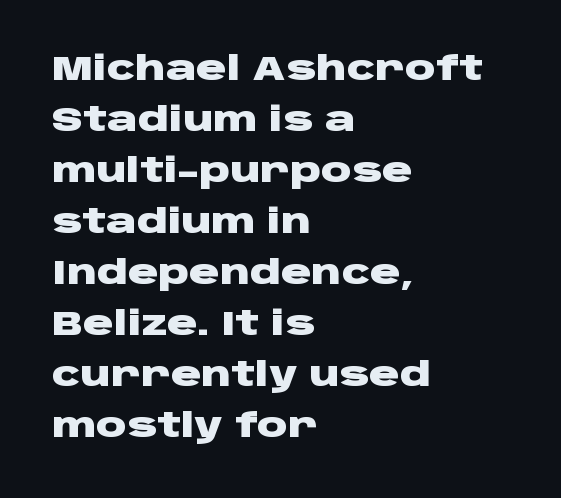
Q: Is the text bold? A: Yes.
Q: Is the text italic (slanted)? A: No, it is upright.
Q: Is the typeface a serif or a sans-serif typeface? A: Sans-serif.
Q: Is the text underlined? A: No.
Q: How is the paragraph aligned? A: Left-aligned.
Q: Is the spacing between letters normal or unusually wide? A: Normal.
Q: Is the spacing between lines tight, normal or loose? A: Normal.
Q: Width (condensed, normal, or wide)? A: Wide.
Q: Stroke contrast? A: Low.
Q: x-height? A: Large.
Q: Monospaced? A: No.
